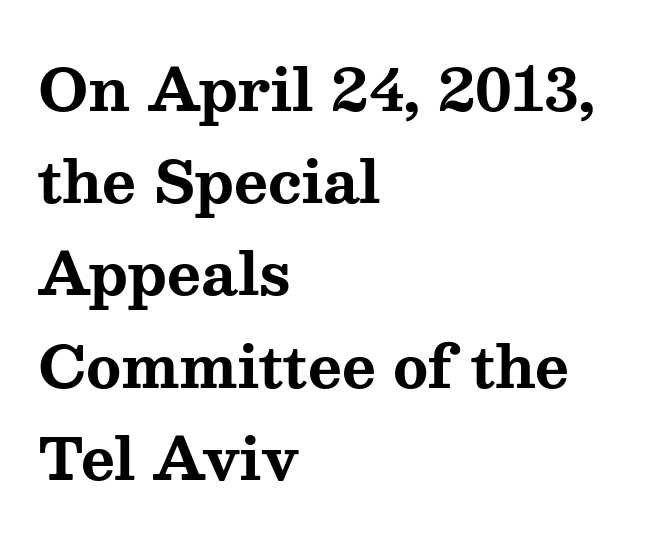
Font category for this specimen: serif. The foot of each line stays bare and open. The face used here is proportionally spaced, like ordinary book or web type. Each word holds together tightly as a unit, with standard inter-letter gaps.
